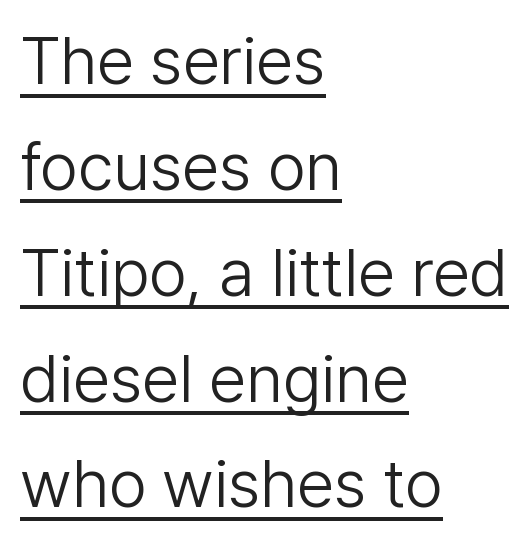
The image shows 67 px light sans-serif type, upright; set left-aligned, normal line spacing (1.58x), normal letter spacing, underlined; low stroke contrast and a medium x-height.
